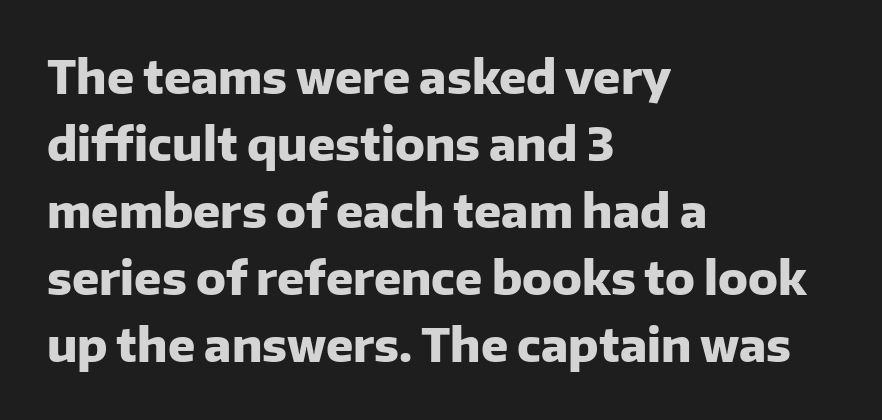
Q: Is the text bold? A: Yes.
Q: Is the text italic (slanted)? A: No, it is upright.
Q: Is the typeface a serif or a sans-serif typeface? A: Sans-serif.
Q: Is the text underlined? A: No.
Q: How is the paragraph aligned? A: Left-aligned.
Q: Is the spacing between letters normal or unusually wide? A: Normal.
Q: Is the spacing between lines tight, normal or loose? A: Normal.
Q: Width (condensed, normal, or wide)? A: Normal.
Q: Stroke contrast? A: Low.
Q: x-height? A: Medium.
Q: Monospaced? A: No.
